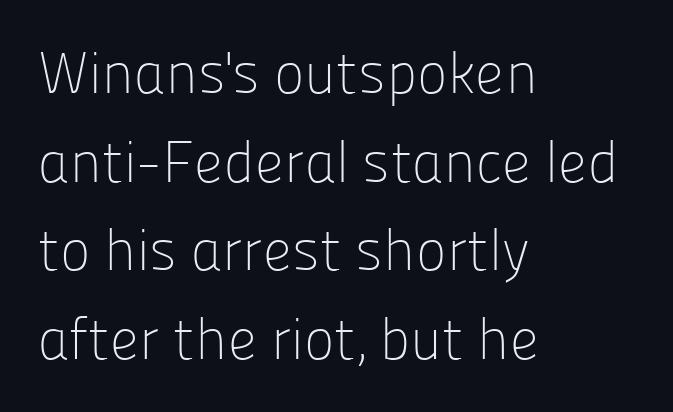
The image shows 58 px light sans-serif type, upright; set left-aligned, normal line spacing (1.53x), normal letter spacing, not underlined; low stroke contrast and a medium x-height.
